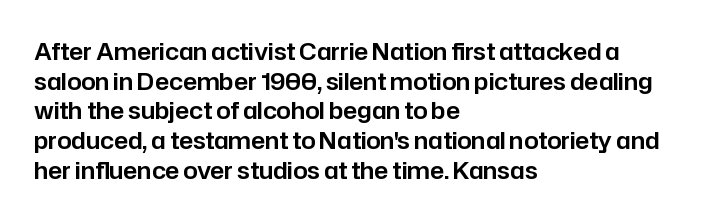
{"italic": "no", "underline": "no", "align": "left", "line_spacing": "normal", "line_spacing_ratio": 1.29, "letter_spacing": "normal", "letter_spacing_em": 0.0, "glyph_px": 23}
